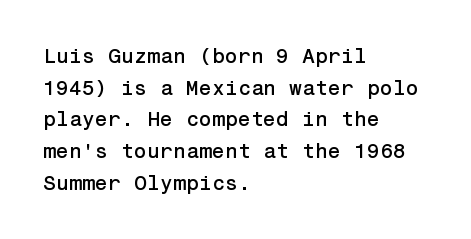
Has an underline been added? It has not. Do the letters lean? They stand straight. Notice how descenders clear the ascenders below comfortably — that's standard leading. The line texture is even and compact thanks to regular tracking.
